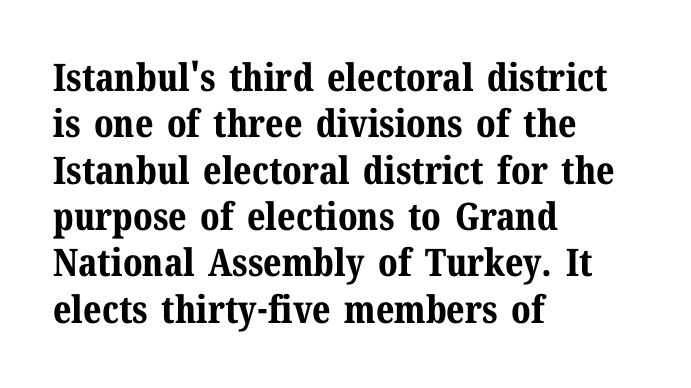
The image shows 38 px bold serif type, upright; set left-aligned, line spacing 1.22x, normal letter spacing, not underlined; medium stroke contrast and a medium x-height.
